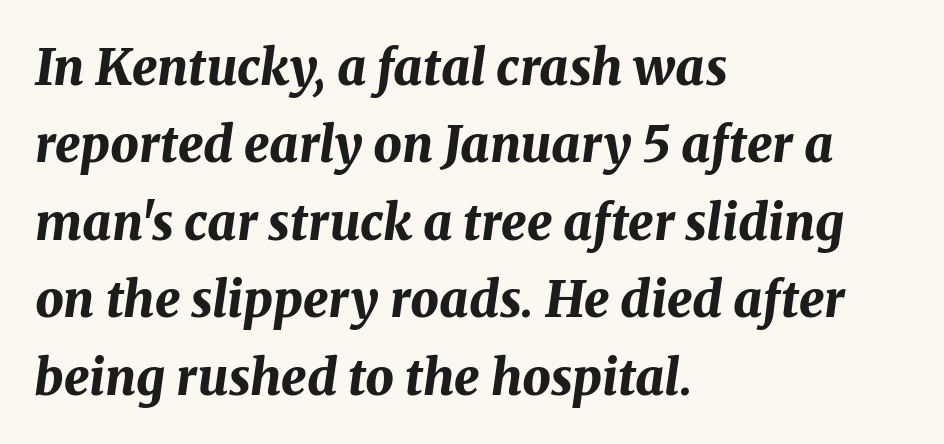
The image shows 50 px bold type, italic (leaning right); set left-aligned, normal line spacing (1.55x), normal letter spacing, not underlined; medium stroke contrast and a medium x-height.
